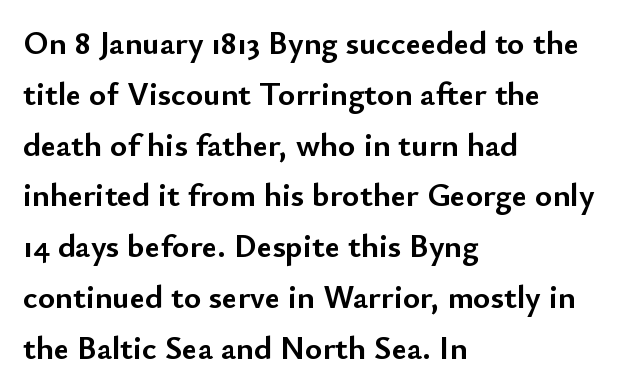
{"serif": "no", "italic": "no", "bold": "yes", "weight": "semibold", "width": "normal", "stroke_contrast": "low", "x_height": "small", "monospaced": "no", "underline": "no", "align": "left", "line_spacing": "normal", "line_spacing_ratio": 1.54, "letter_spacing": "normal", "letter_spacing_em": 0.0, "glyph_px": 33}
